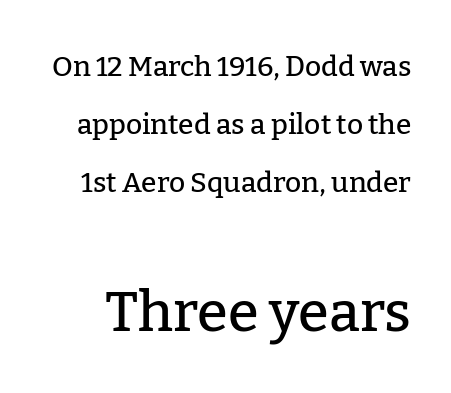
Q: Is the text italic (slanted)? A: No, it is upright.
Q: Is the typeface a serif or a sans-serif typeface? A: Serif.
Q: Is the text underlined? A: No.
Q: Is the spacing between letters normal or unusually wide? A: Normal.
Q: Is the spacing between lines tight, normal or loose? A: Loose.
Q: Which block of text is set in a larger size, the first (top) or the second (bottom)? A: The second (bottom) one.
Q: Width (condensed, normal, or wide)? A: Normal.
Q: Stroke contrast? A: Low.
Q: x-height? A: Medium.
Q: Monospaced? A: No.
